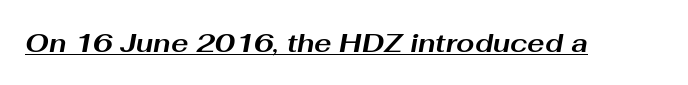
The image shows 26 px bold type, italic (leaning right); set normal letter spacing, underlined.
